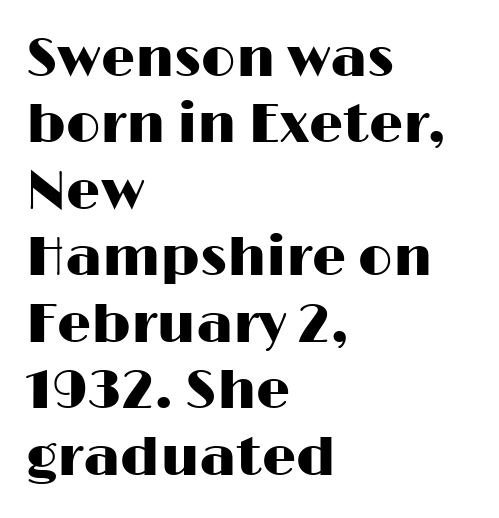
One-word summary of the alignment: left. Tracking value appears to be zero — textbook default spacing. Font category for this specimen: sans-serif. The rendering uses natural spacing where letterforms have individual widths. Ascenders rise straight up at ninety degrees.
